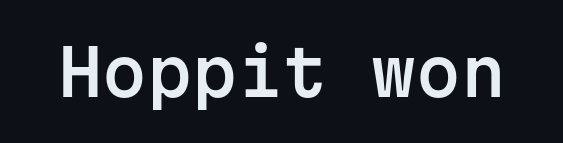
Q: Is the text italic (slanted)? A: No, it is upright.
Q: Is the typeface a serif or a sans-serif typeface? A: Sans-serif.
Q: Is the text underlined? A: No.
Q: Is the spacing between letters normal or unusually wide? A: Normal.
Q: Width (condensed, normal, or wide)? A: Normal.
Q: Stroke contrast? A: Low.
Q: x-height? A: Medium.
Q: Monospaced? A: Yes.
